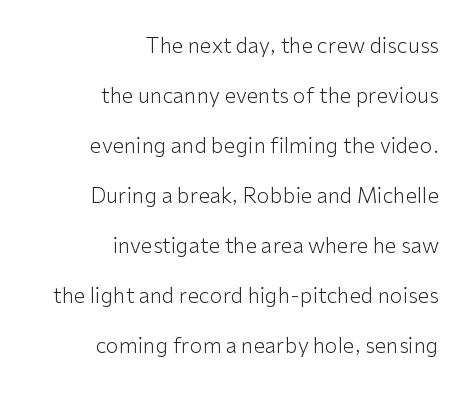
The image shows 21 px text type, upright; set right-aligned, loose line spacing (2.38x), normal letter spacing, not underlined.
